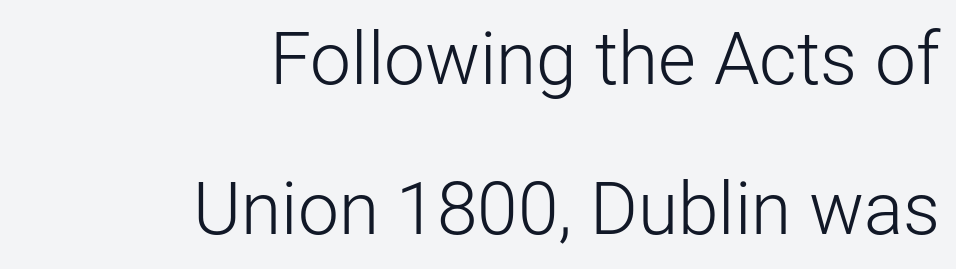
Q: Is the text bold? A: No.
Q: Is the text italic (slanted)? A: No, it is upright.
Q: Is the typeface a serif or a sans-serif typeface? A: Sans-serif.
Q: Is the text underlined? A: No.
Q: How is the paragraph aligned? A: Right-aligned.
Q: Is the spacing between letters normal or unusually wide? A: Normal.
Q: Is the spacing between lines tight, normal or loose? A: Loose.
Q: Width (condensed, normal, or wide)? A: Normal.
Q: Stroke contrast? A: Low.
Q: x-height? A: Medium.
Q: Monospaced? A: No.
